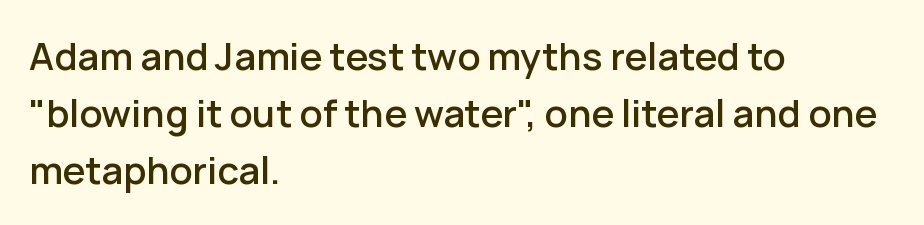
The image shows 38 px sans-serif type, upright; set left-aligned, normal line spacing (1.5x), normal letter spacing, not underlined; low stroke contrast and a medium x-height.
